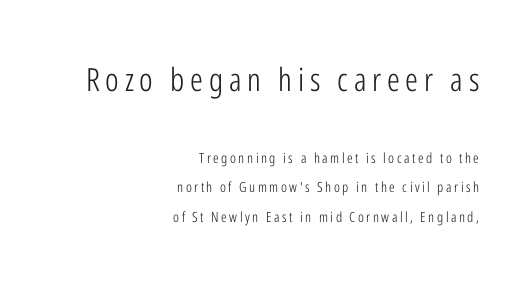
A sans-serif font was chosen for this passage. Casual observation: everything's shoved over to the right. The passage shown begins with its larger block and ends with its smaller one. Think of a printed novel: that variable character pitch is what you see here. Heaviness? Minimal to ordinary, like unemphasized prose. Just letters on the line, the space beneath them empty.
